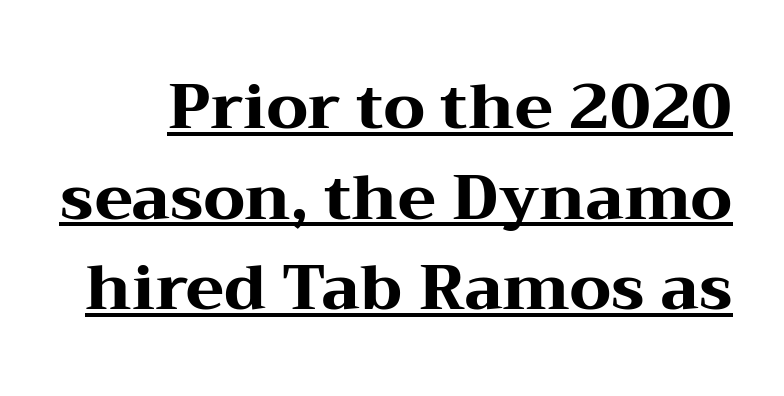
Is the letter spacing exaggerated? No — it looks like the ordinary default. Unlike a clean sans, this face finishes its strokes with serifs. Honestly, the row spacing looks completely unremarkable. Varying glyph widths throughout — classic text-font behaviour. Strong, thick strokes mark this as bold type. A roman cut, with each character standing at attention.
